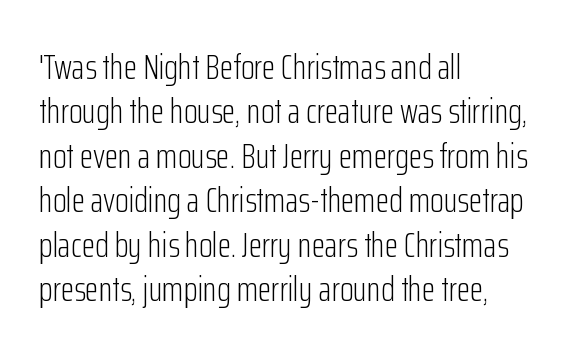
The image shows 35 px light, condensed sans-serif type, upright; set left-aligned, normal line spacing (1.27x), normal letter spacing, not underlined; low stroke contrast and a medium x-height.
